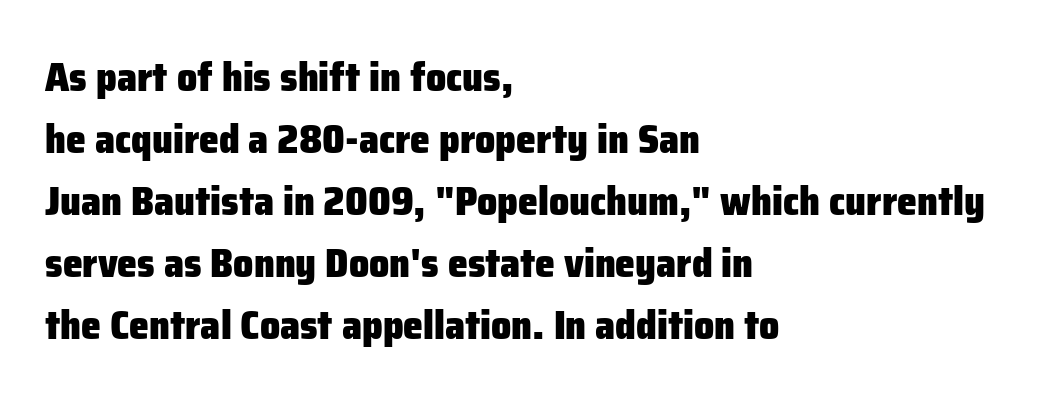
{"serif": "no", "italic": "no", "bold": "yes", "weight": "heavy", "width": "normal", "stroke_contrast": "low", "x_height": "medium", "monospaced": "no", "underline": "no", "align": "left", "line_spacing": "normal", "line_spacing_ratio": 1.55, "letter_spacing": "normal", "letter_spacing_em": 0.0, "glyph_px": 40}
